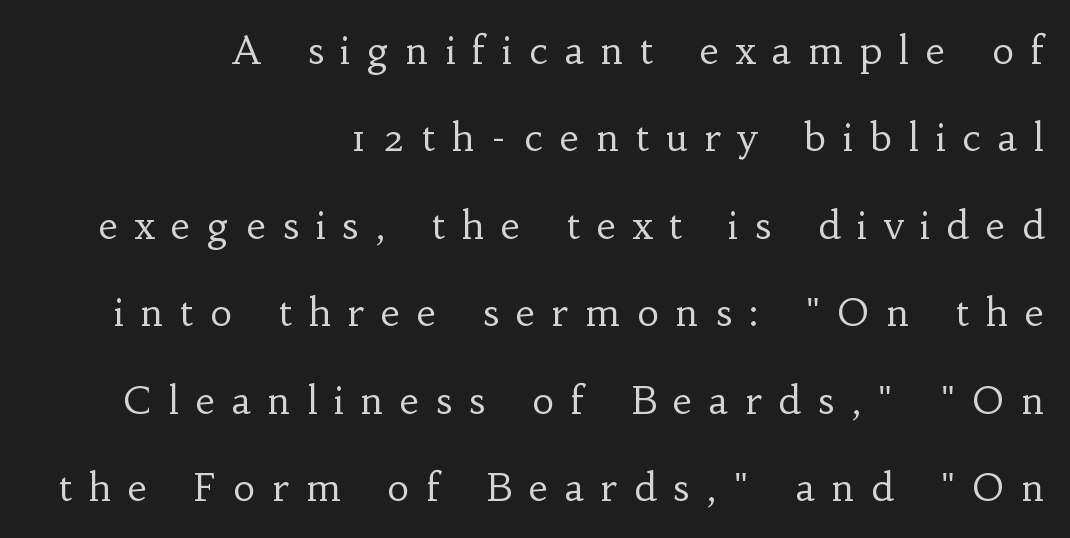
Q: Is the text bold? A: No.
Q: Is the text italic (slanted)? A: No, it is upright.
Q: Is the typeface a serif or a sans-serif typeface? A: Serif.
Q: Is the text underlined? A: No.
Q: How is the paragraph aligned? A: Right-aligned.
Q: Is the spacing between letters normal or unusually wide? A: Unusually wide.
Q: Is the spacing between lines tight, normal or loose? A: Loose.
Q: Width (condensed, normal, or wide)? A: Normal.
Q: Stroke contrast? A: Low.
Q: x-height? A: Small.
Q: Monospaced? A: No.
